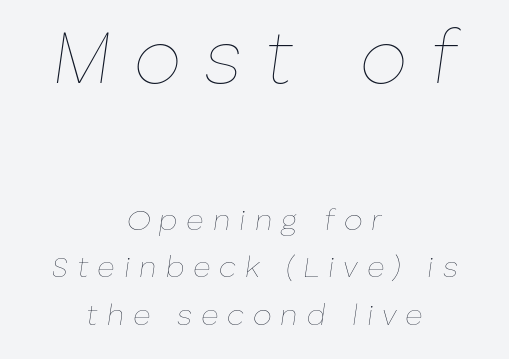
{"italic": "yes", "lean": "right", "slant_degrees": 8, "bold": "no", "weight": "thin", "width": "normal", "stroke_contrast": "low", "x_height": "medium", "monospaced": "no", "underline": "no", "align": "center", "line_spacing": "normal", "line_spacing_ratio": 1.59, "letter_spacing": "wide", "letter_spacing_em": 0.3, "larger_block": "first", "size_ratio": 2.53, "glyph_px": 76}
